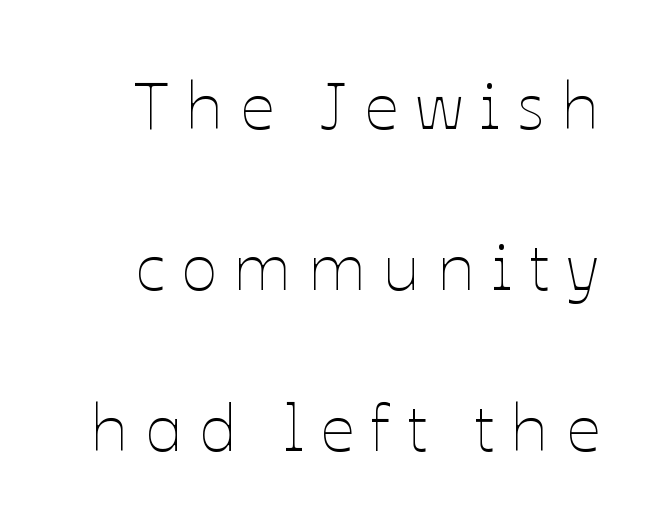
Characters follow at a spacing far wider than the type designer built in. This is not heavy type; no bold has been used. Each new line begins a long way beneath the previous one. Letters rest on an invisible, unmarked baseline.
